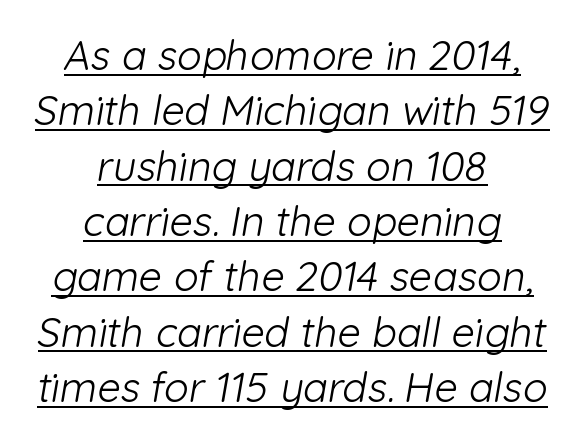
{"serif": "no", "bold": "no", "weight": "light", "width": "normal", "stroke_contrast": "low", "x_height": "medium", "monospaced": "no", "underline": "yes", "align": "center", "line_spacing": "normal", "line_spacing_ratio": 1.35, "letter_spacing": "normal", "letter_spacing_em": 0.0, "glyph_px": 41}
